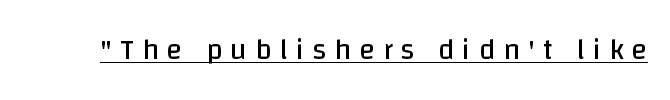
{"serif": "no", "italic": "no", "bold": "no", "weight": "regular", "width": "normal", "stroke_contrast": "low", "x_height": "large", "monospaced": "no", "underline": "yes", "letter_spacing": "wide", "letter_spacing_em": 0.28, "glyph_px": 29}
